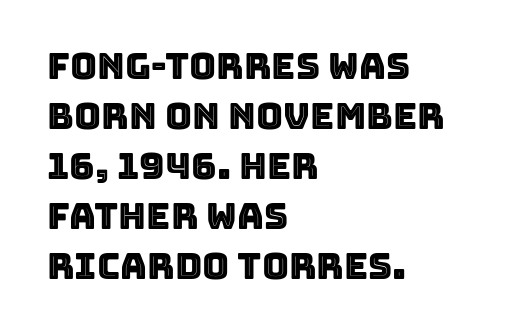
Leading matches the norm, producing a regular column. Reading down the block, your eye returns to a fixed left position each line. In terms of letterspacing, this is plain default setting. Character widths vary here, with narrow letters taking less room than wide ones. Designer's note — italics off, roman on. Unmarked baselines from the first word to the last.
